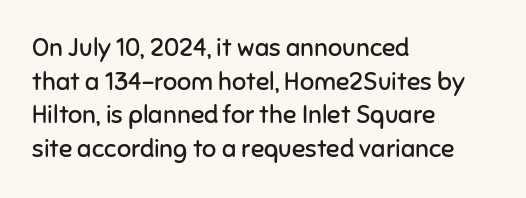
Q: Is the text bold? A: No.
Q: Is the text italic (slanted)? A: No, it is upright.
Q: Is the text underlined? A: No.
Q: How is the paragraph aligned? A: Left-aligned.
Q: Is the spacing between letters normal or unusually wide? A: Normal.
Q: Is the spacing between lines tight, normal or loose? A: Normal.
